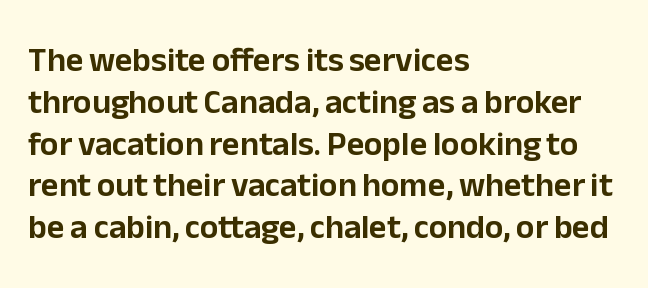
Q: Is the text italic (slanted)? A: No, it is upright.
Q: Is the typeface a serif or a sans-serif typeface? A: Sans-serif.
Q: Is the text underlined? A: No.
Q: How is the paragraph aligned? A: Left-aligned.
Q: Is the spacing between letters normal or unusually wide? A: Normal.
Q: Width (condensed, normal, or wide)? A: Normal.
Q: Stroke contrast? A: Low.
Q: x-height? A: Medium.
Q: Monospaced? A: No.
